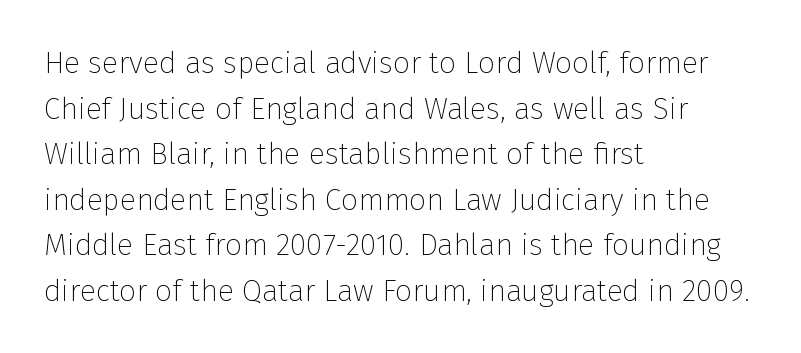
Q: Is the text bold? A: No.
Q: Is the text italic (slanted)? A: No, it is upright.
Q: Is the typeface a serif or a sans-serif typeface? A: Sans-serif.
Q: Is the text underlined? A: No.
Q: How is the paragraph aligned? A: Left-aligned.
Q: Is the spacing between letters normal or unusually wide? A: Normal.
Q: Is the spacing between lines tight, normal or loose? A: Normal.
Q: Width (condensed, normal, or wide)? A: Normal.
Q: Stroke contrast? A: Low.
Q: x-height? A: Medium.
Q: Monospaced? A: No.
